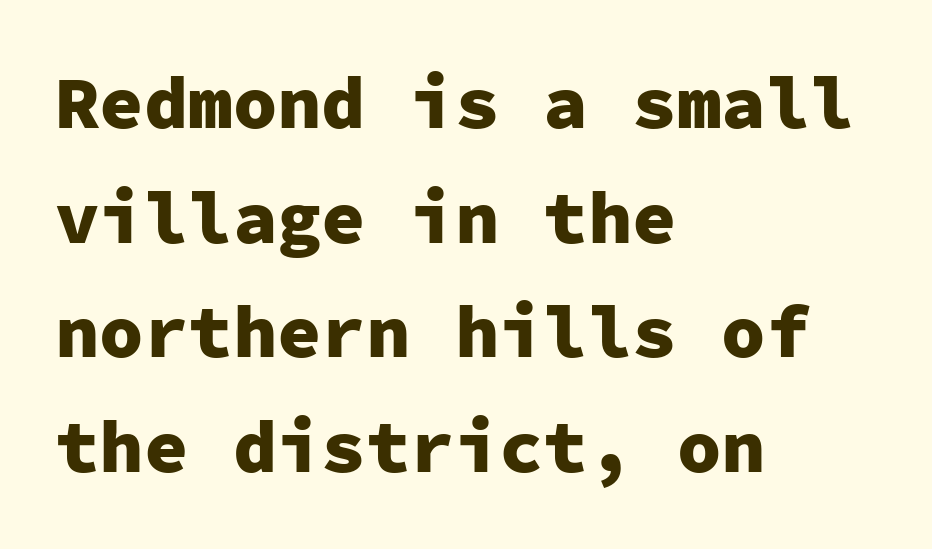
Q: Is the text bold? A: Yes.
Q: Is the text italic (slanted)? A: No, it is upright.
Q: Is the typeface a serif or a sans-serif typeface? A: Sans-serif.
Q: Is the text underlined? A: No.
Q: How is the paragraph aligned? A: Left-aligned.
Q: Is the spacing between letters normal or unusually wide? A: Normal.
Q: Is the spacing between lines tight, normal or loose? A: Normal.
Q: Width (condensed, normal, or wide)? A: Normal.
Q: Stroke contrast? A: Low.
Q: x-height? A: Medium.
Q: Monospaced? A: Yes.
